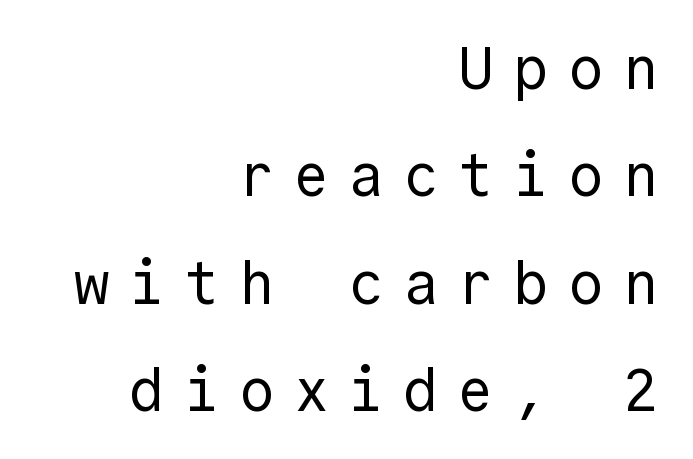
Q: Is the text bold? A: No.
Q: Is the text italic (slanted)? A: No, it is upright.
Q: Is the typeface a serif or a sans-serif typeface? A: Sans-serif.
Q: Is the text underlined? A: No.
Q: How is the paragraph aligned? A: Right-aligned.
Q: Is the spacing between letters normal or unusually wide? A: Unusually wide.
Q: Width (condensed, normal, or wide)? A: Normal.
Q: x-height? A: Medium.
Q: Monospaced? A: Yes.
